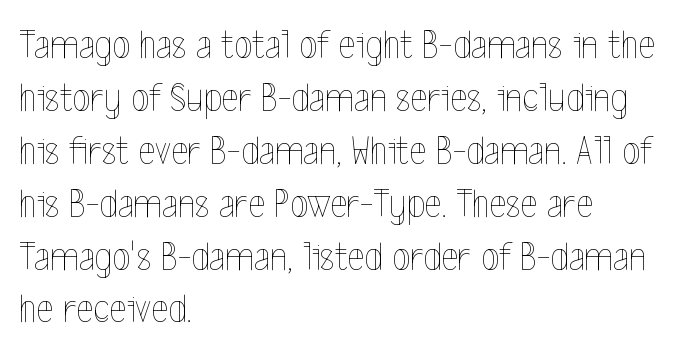
Decoration check: the copy has no underline. Notice how the passage keeps a crisp vertical edge on the left only. Vertical spacing — default. This rendering leaves character spacing at its baseline value.
